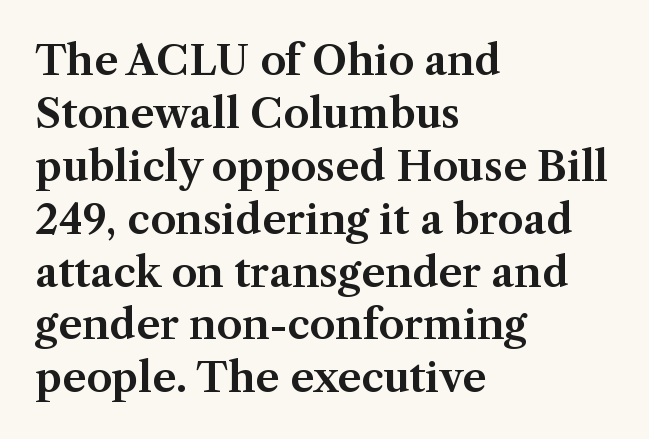
The image shows 41 px serif type, upright; set left-aligned, normal line spacing (1.29x), normal letter spacing, not underlined; medium stroke contrast and a medium x-height.
